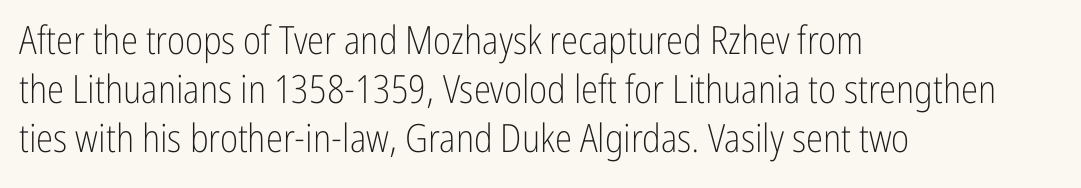
{"serif": "no", "italic": "no", "bold": "no", "weight": "light", "width": "condensed", "stroke_contrast": "low", "x_height": "medium", "monospaced": "no", "underline": "no", "align": "left", "line_spacing": "normal", "line_spacing_ratio": 1.26, "letter_spacing": "normal", "letter_spacing_em": 0.0, "glyph_px": 39}
